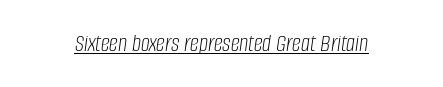
{"italic": "yes", "lean": "right", "slant_degrees": 8, "bold": "no", "underline": "yes", "letter_spacing": "normal", "letter_spacing_em": 0.0, "glyph_px": 25}
